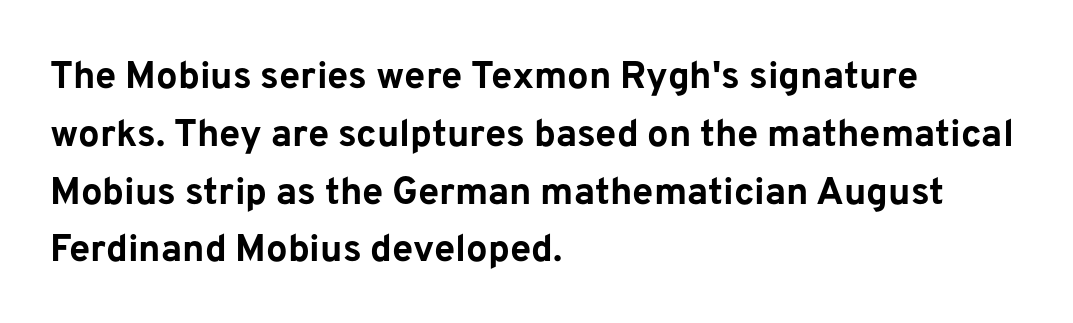
Alignment: flush left. Rule under the text: the space is simply empty. In terms of weight, the rendering is a true, heavy bold. Character widths vary here, with narrow letters taking less room than wide ones. Quick note: interline space is typical. Is there any slant? The stems are plumb.
